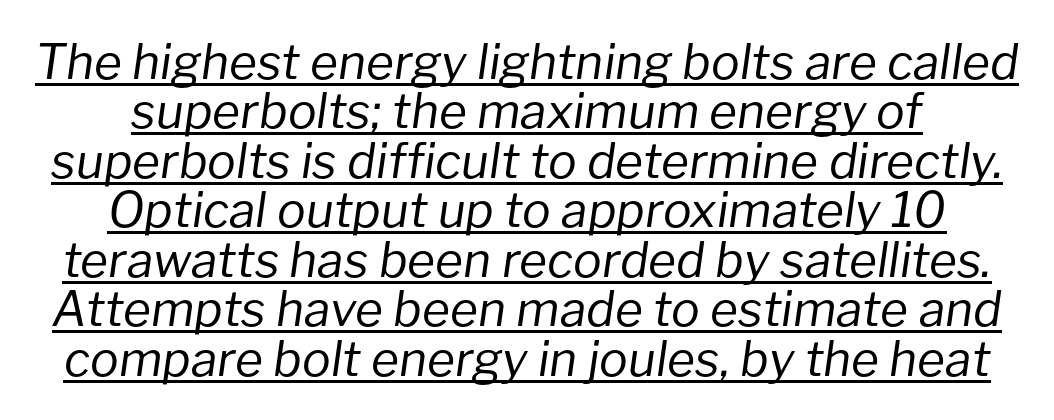
{"italic": "yes", "lean": "right", "slant_degrees": 8, "bold": "no", "weight": "regular", "width": "normal", "stroke_contrast": "low", "x_height": "medium", "monospaced": "no", "underline": "yes", "align": "center", "line_spacing": "tight", "line_spacing_ratio": 1.03, "letter_spacing": "normal", "letter_spacing_em": 0.0, "glyph_px": 48}
